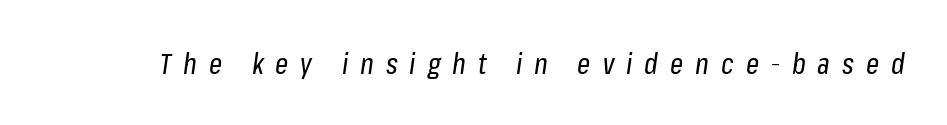
{"italic": "yes", "lean": "right", "slant_degrees": 8, "bold": "no", "weight": "regular", "width": "condensed", "stroke_contrast": "low", "x_height": "medium", "monospaced": "no", "underline": "no", "letter_spacing": "wide", "letter_spacing_em": 0.41, "glyph_px": 29}
